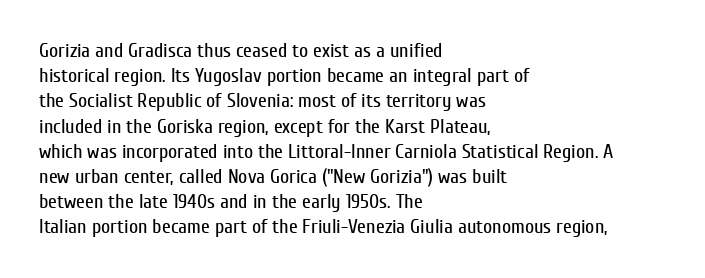
How would I describe the line gaps? Plain and ordinary. Stem width sits at or under what a default text font uses. Posture: straight, roman, zero tilt. Underlining? Definitely not there. How are the letters spaced? Ordinarily, with no added tracking. Alignment: flush left.
